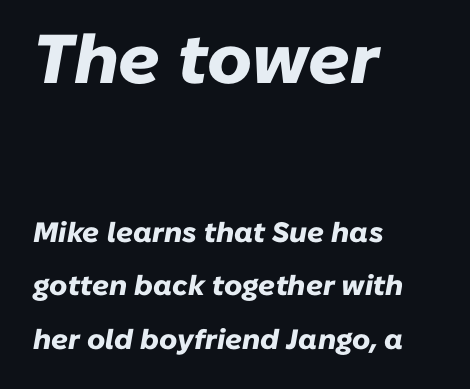
The image shows 69 px heavy type, italic (leaning right); set left-aligned, loose line spacing (1.92x), normal letter spacing, not underlined; the first (top) block is 2.46x larger; low stroke contrast and a medium x-height.
